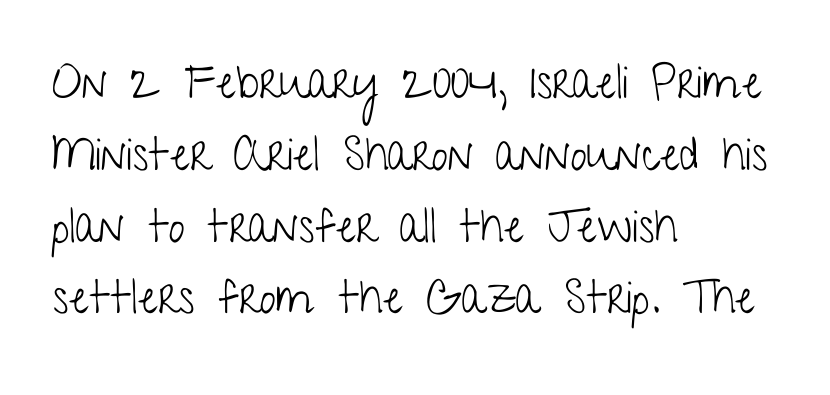
Here the glyphs are tracked normally, forming tight word shapes. Does the lettering tilt? It doesn't — this is upright. The face used here is proportionally spaced, like ordinary book or web type. Each stroke keeps to a modest, everyday thickness or less. This is sans-serif lettering, the kind often seen on screens and signage.
